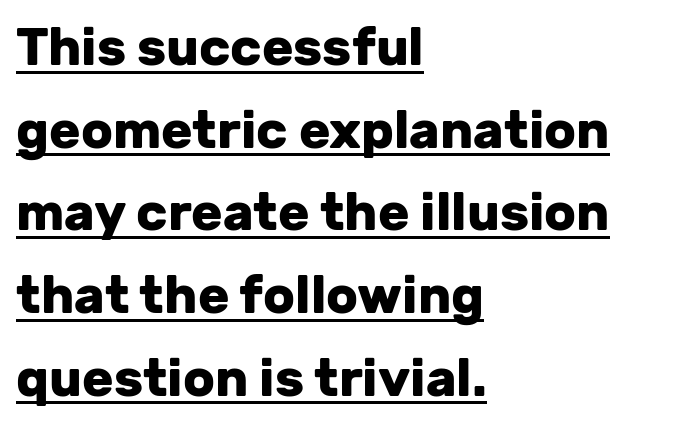
{"serif": "no", "italic": "no", "bold": "yes", "weight": "heavy", "width": "normal", "stroke_contrast": "low", "x_height": "medium", "monospaced": "no", "underline": "yes", "align": "left", "line_spacing": "normal", "line_spacing_ratio": 1.59, "letter_spacing": "normal", "letter_spacing_em": 0.0, "glyph_px": 52}
